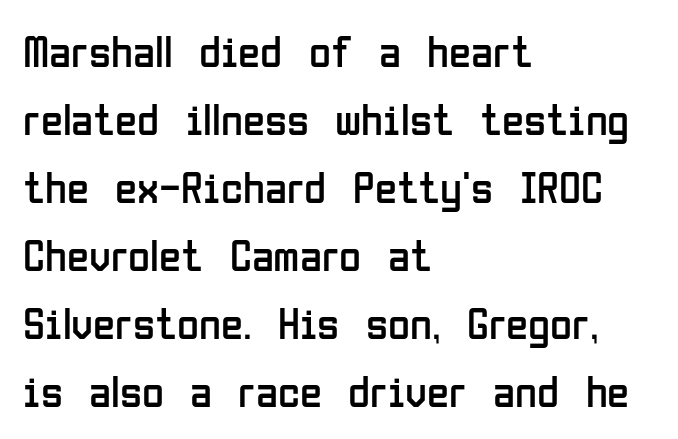
{"serif": "no", "italic": "no", "bold": "no", "weight": "regular", "width": "condensed", "stroke_contrast": "low", "x_height": "medium", "monospaced": "no", "underline": "no", "align": "left", "line_spacing": "normal", "line_spacing_ratio": 1.51, "letter_spacing": "normal", "letter_spacing_em": 0.0, "glyph_px": 45}
